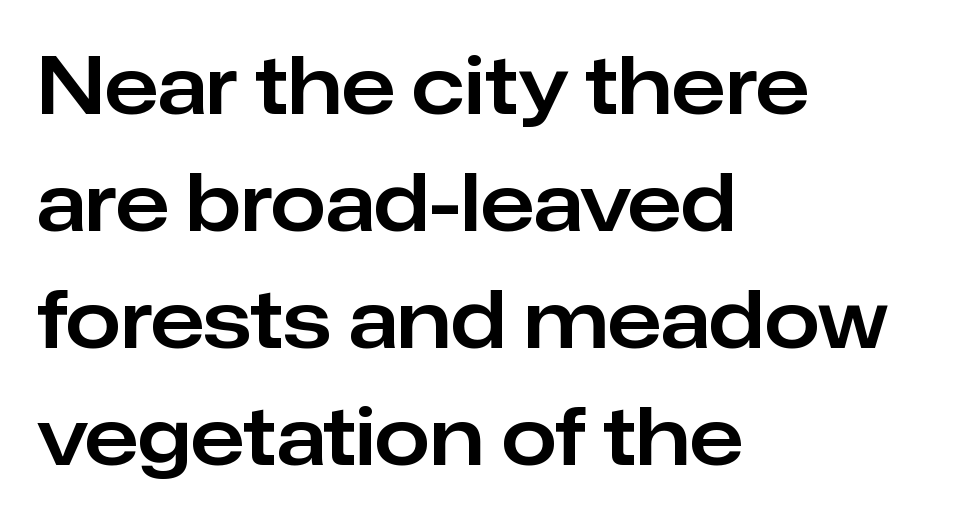
The image shows 79 px sans-serif type, upright; set left-aligned, normal line spacing (1.48x), normal letter spacing, not underlined; low stroke contrast and a medium x-height.
